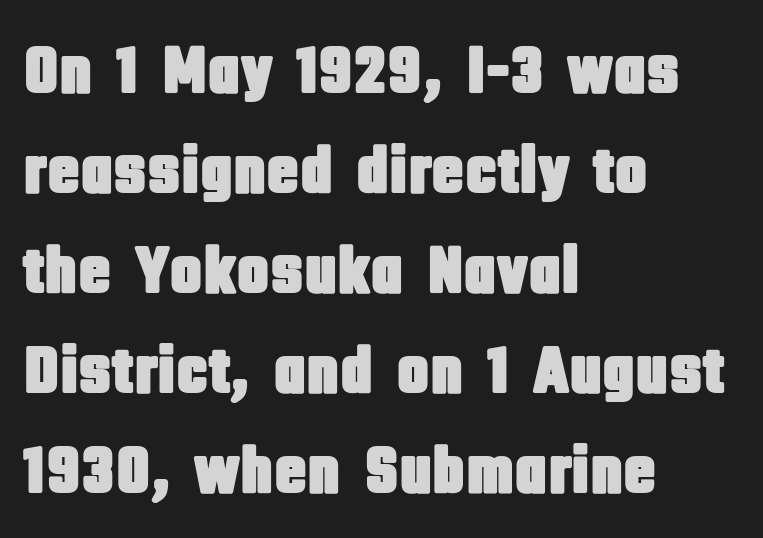
Q: Is the text italic (slanted)? A: No, it is upright.
Q: Is the typeface a serif or a sans-serif typeface? A: Sans-serif.
Q: Is the text underlined? A: No.
Q: How is the paragraph aligned? A: Left-aligned.
Q: Is the spacing between letters normal or unusually wide? A: Normal.
Q: Is the spacing between lines tight, normal or loose? A: Normal.
Q: Width (condensed, normal, or wide)? A: Condensed.
Q: Stroke contrast? A: Low.
Q: x-height? A: Large.
Q: Monospaced? A: No.
